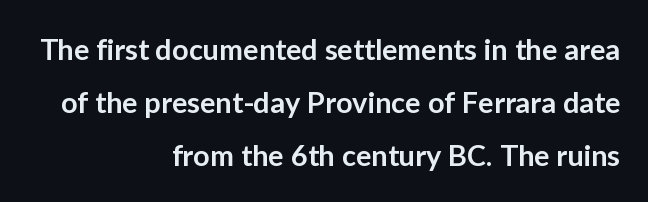
Q: Is the text bold? A: Semi-bold.
Q: Is the text italic (slanted)? A: No, it is upright.
Q: Is the typeface a serif or a sans-serif typeface? A: Sans-serif.
Q: Is the text underlined? A: No.
Q: How is the paragraph aligned? A: Right-aligned.
Q: Is the spacing between letters normal or unusually wide? A: Normal.
Q: Width (condensed, normal, or wide)? A: Normal.
Q: Stroke contrast? A: Low.
Q: x-height? A: Medium.
Q: Monospaced? A: No.
